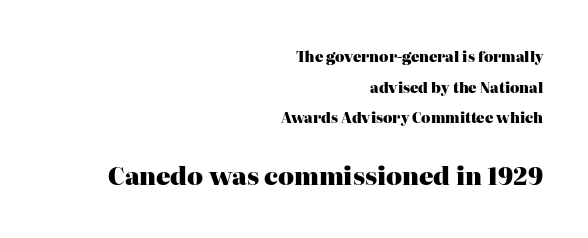
{"italic": "no", "bold": "yes", "underline": "no", "align": "right", "line_spacing": "loose", "line_spacing_ratio": 2.18, "letter_spacing": "normal", "letter_spacing_em": 0.0, "larger_block": "second", "size_ratio": 1.71, "glyph_px": 24}
